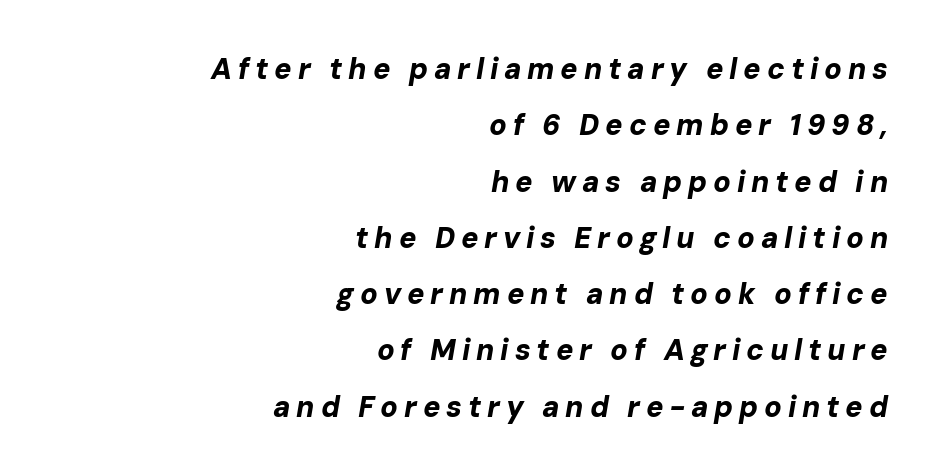
The image shows 29 px bold type, italic (leaning right); set right-aligned, loose line spacing (1.94x), unusually wide letter spacing (+0.2 em), not underlined; low stroke contrast and a medium x-height.
